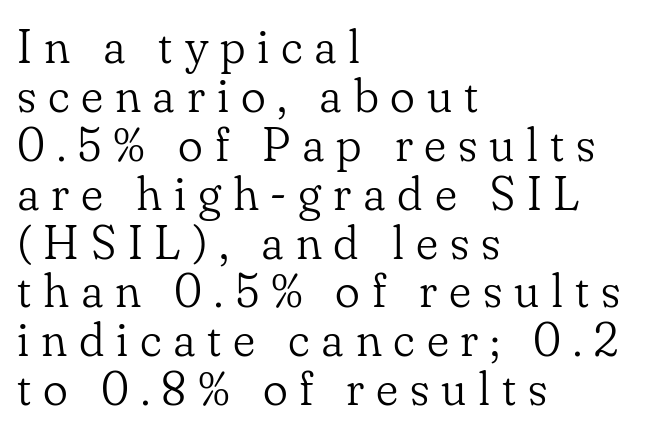
{"serif": "yes", "italic": "no", "bold": "no", "weight": "light", "width": "normal", "stroke_contrast": "low", "x_height": "small", "monospaced": "no", "underline": "no", "align": "left", "line_spacing": "tight", "line_spacing_ratio": 1.04, "letter_spacing": "wide", "letter_spacing_em": 0.25, "glyph_px": 47}
